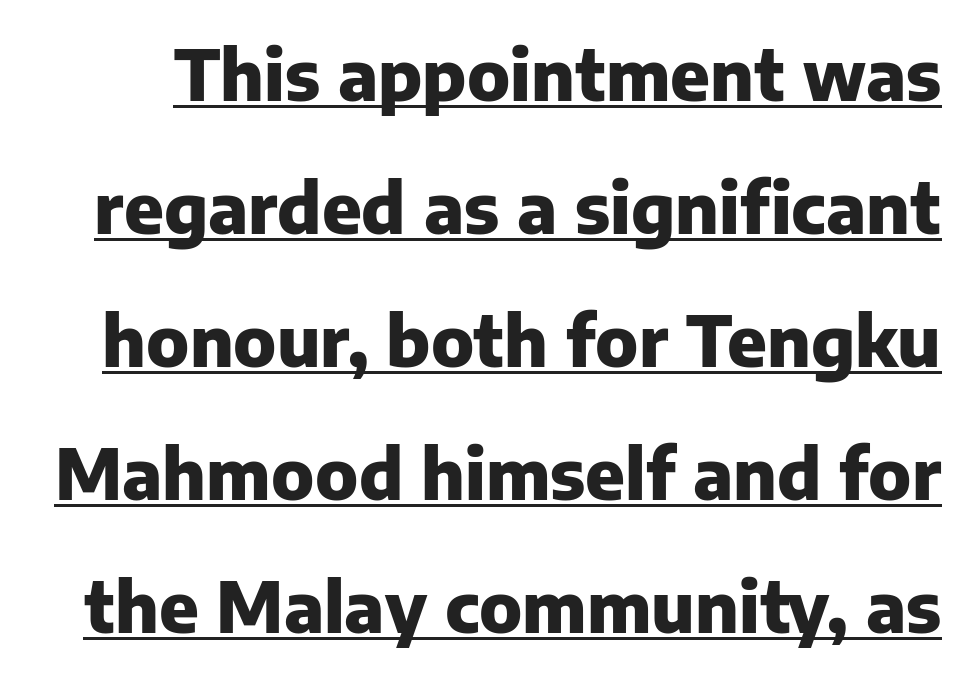
{"serif": "no", "italic": "no", "bold": "yes", "weight": "heavy", "width": "normal", "stroke_contrast": "low", "x_height": "medium", "monospaced": "no", "underline": "yes", "line_spacing": "loose", "line_spacing_ratio": 1.9, "letter_spacing": "normal", "letter_spacing_em": 0.0, "glyph_px": 70}
